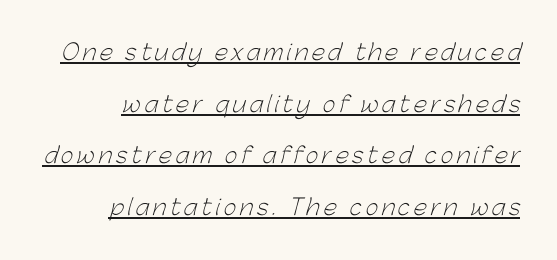
The image shows 22 px text type; set loose line spacing (2.35x), underlined.
